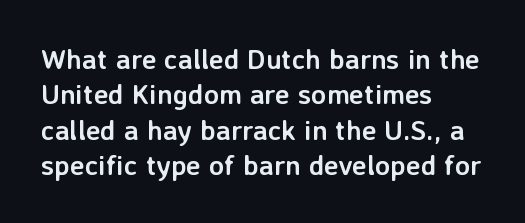
Style check: upright. Plain, unruled lines of type. Line starts are locked; line ends wander. In terms of weight, the rendering is a true, heavy bold.
